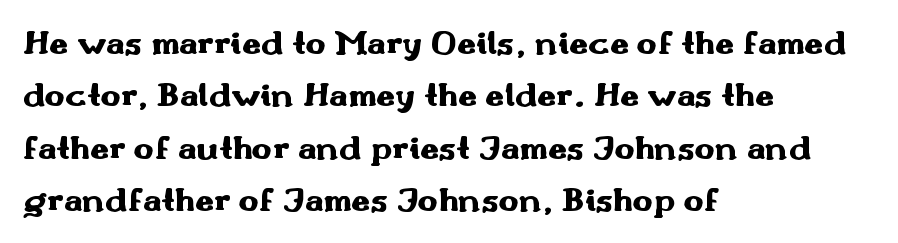
The image shows 34 px heavy, wide sans-serif type, upright; set left-aligned, normal line spacing (1.54x), normal letter spacing, not underlined; medium stroke contrast and a small x-height.
